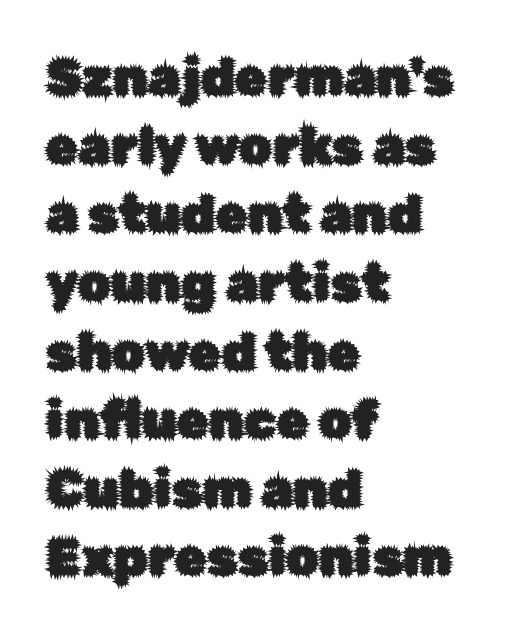
The image shows 52 px sans-serif type, upright; set left-aligned, normal line spacing (1.32x), normal letter spacing, not underlined; low stroke contrast and a medium x-height.
